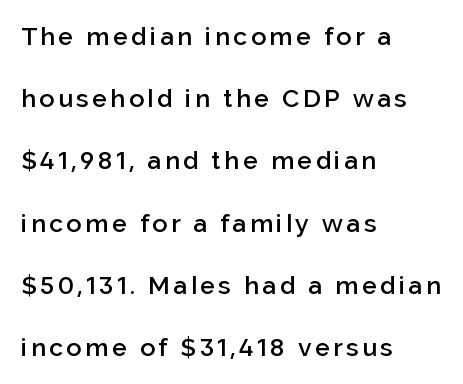
The image shows 25 px text type, upright; set left-aligned, loose line spacing (2.49x), not underlined.
